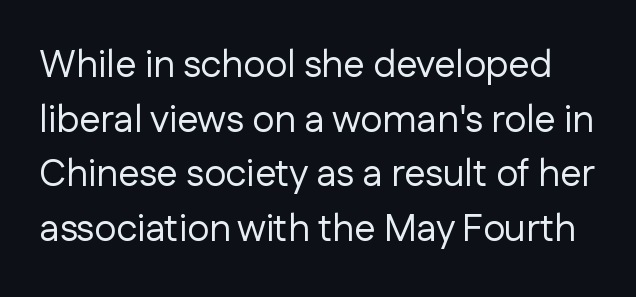
Classification — sans serif. Bold? No — there's no thickening of the strokes. Does the leading feel generous? No, just average. Spacing verdict: proportional, widths tailored to each character.
